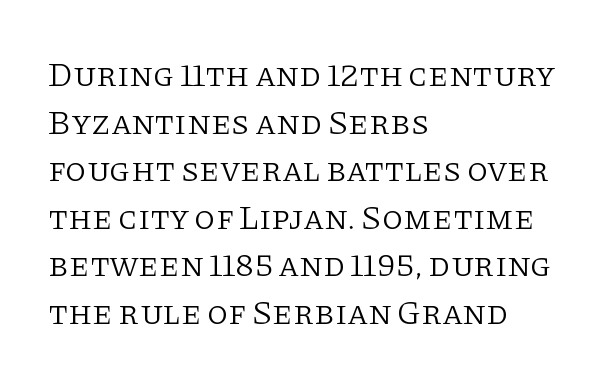
Q: Is the text bold? A: No.
Q: Is the text italic (slanted)? A: No, it is upright.
Q: Is the typeface a serif or a sans-serif typeface? A: Serif.
Q: Is the text underlined? A: No.
Q: How is the paragraph aligned? A: Left-aligned.
Q: Is the spacing between letters normal or unusually wide? A: Normal.
Q: Is the spacing between lines tight, normal or loose? A: Normal.
Q: Width (condensed, normal, or wide)? A: Normal.
Q: Stroke contrast? A: Low.
Q: x-height? A: Large.
Q: Monospaced? A: No.
